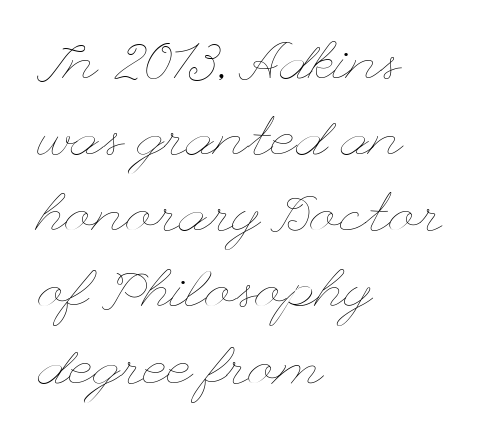
Regular leading. Ink coverage per letter is moderate at most. The compositor pushed each line to the left boundary. Tracking value appears to be zero — textbook default spacing. Underline: absent.
